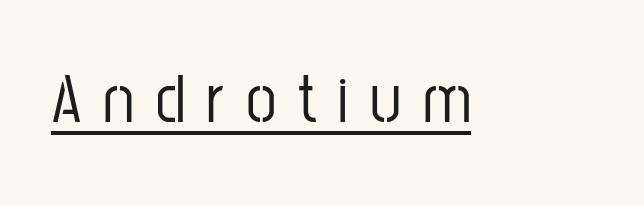
Q: Is the text italic (slanted)? A: No, it is upright.
Q: Is the typeface a serif or a sans-serif typeface? A: Sans-serif.
Q: Is the text underlined? A: Yes.
Q: Is the spacing between letters normal or unusually wide? A: Unusually wide.
Q: Width (condensed, normal, or wide)? A: Condensed.
Q: Stroke contrast? A: Low.
Q: x-height? A: Medium.
Q: Monospaced? A: No.
